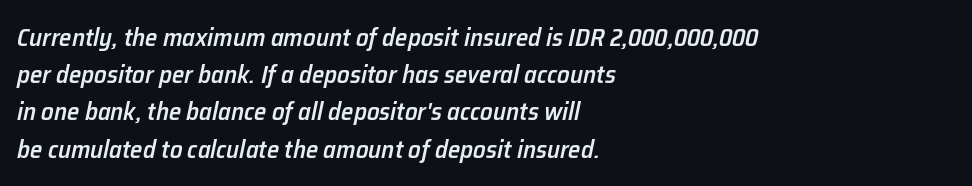
The image shows 25 px text type, italic (leaning right); set left-aligned, normal line spacing (1.49x), normal letter spacing, not underlined.
